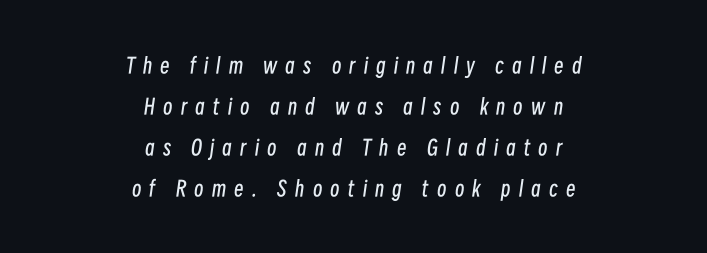
Unmarked baselines from the first word to the last. The paragraph shown floats in the horizontal middle. The weight would be labelled regular, book, light, or lighter still. Loosely led — the rows are spread out. This sample uses an oblique cut, with every glyph tilted off the vertical.
